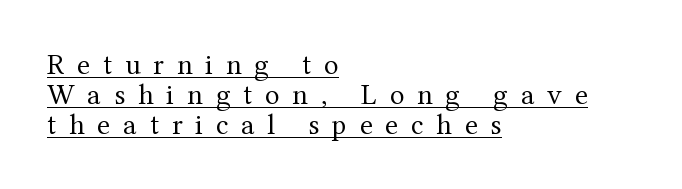
{"serif": "yes", "italic": "no", "bold": "no", "weight": "regular", "width": "normal", "stroke_contrast": "medium", "x_height": "medium", "monospaced": "no", "underline": "yes", "align": "left", "line_spacing": "tight", "line_spacing_ratio": 1.0, "letter_spacing": "wide", "letter_spacing_em": 0.43, "glyph_px": 30}
